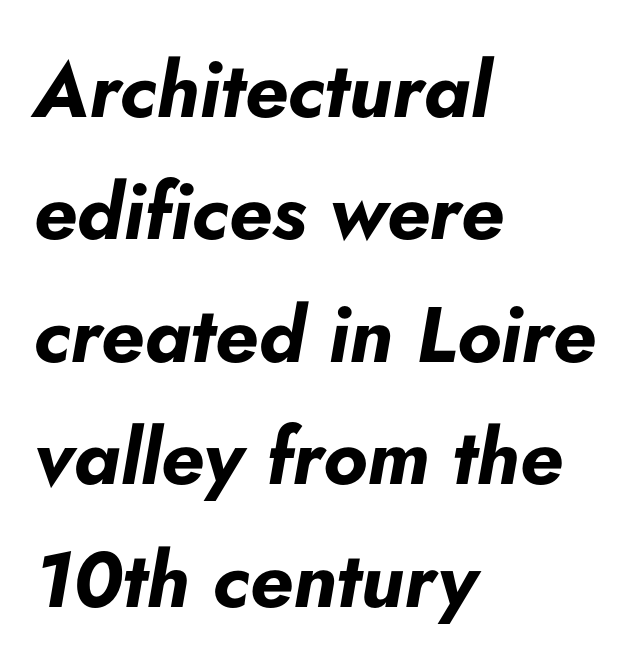
Q: Is the text bold? A: Yes.
Q: Is the text italic (slanted)? A: Yes, it leans right by about 5 degrees.
Q: Is the text underlined? A: No.
Q: How is the paragraph aligned? A: Left-aligned.
Q: Is the spacing between letters normal or unusually wide? A: Normal.
Q: Is the spacing between lines tight, normal or loose? A: Normal.
Q: Width (condensed, normal, or wide)? A: Normal.
Q: Stroke contrast? A: Low.
Q: x-height? A: Small.
Q: Monospaced? A: No.
